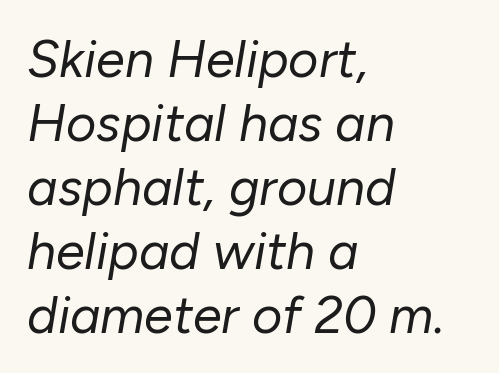
The image shows 52 px regular-weight type, italic (leaning right); set left-aligned, line spacing 1.23x, normal letter spacing, not underlined; low stroke contrast and a medium x-height.
